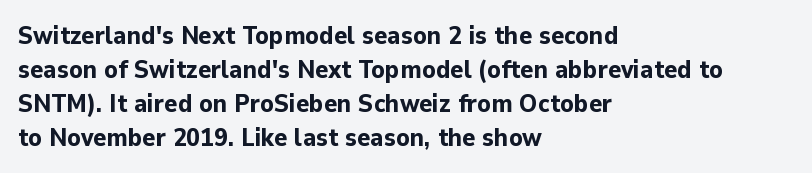
Just letters on the line, the space beneath them empty. No italicization has been applied; the sample stays upright. The rows are spaced the way most documents space them. The glyphs have the mass of a bold cut. Look at the tracking — it's just the regular setting, nothing added. Each line starts at the same left margin while the right side varies.
